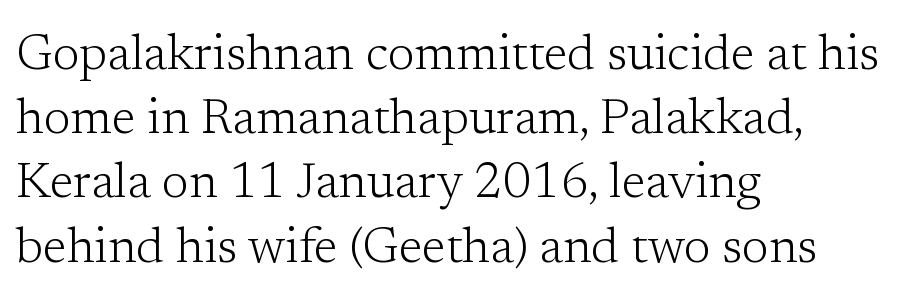
The image shows 49 px light serif type, upright; set left-aligned, normal line spacing (1.31x), normal letter spacing, not underlined; low stroke contrast and a medium x-height.
